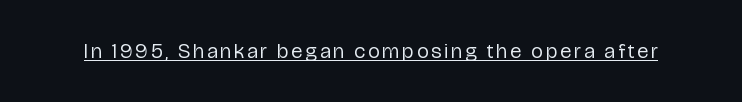
No extra ink here — the face is not bold. The rendered words wear a rule along their underside. Quick note: not italic, upright.
